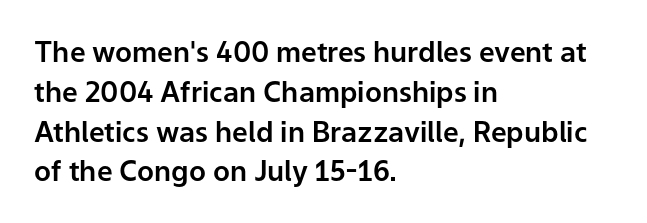
These lines were composed using upright roman letters. What stands out about the letter spacing? Nothing — it is the standard amount. A bare baseline throughout the passage. Are there feet on the stems? There aren't — it's a sans.
